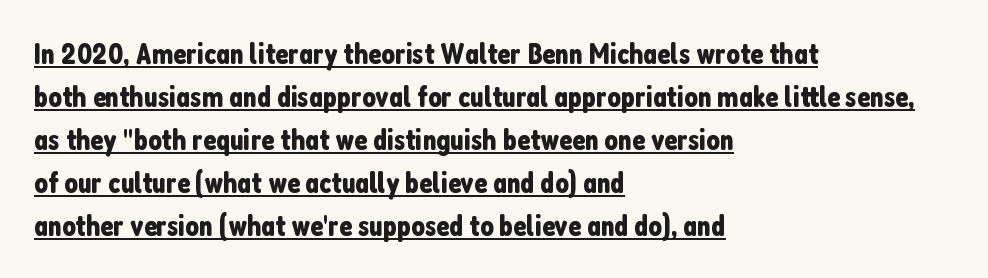
Line beginnings align vertically; line endings do not. Caption: lettering with a line underneath. The rendering shows plain stroke endings on the letterforms — a sans-serif design. Baseline-to-baseline distance is the conventional proportion of letter height.
